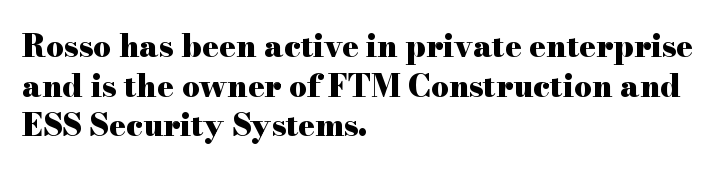
Q: Is the text bold? A: Yes.
Q: Is the text italic (slanted)? A: No, it is upright.
Q: Is the typeface a serif or a sans-serif typeface? A: Serif.
Q: Is the text underlined? A: No.
Q: How is the paragraph aligned? A: Left-aligned.
Q: Is the spacing between letters normal or unusually wide? A: Normal.
Q: Is the spacing between lines tight, normal or loose? A: Normal.
Q: Width (condensed, normal, or wide)? A: Wide.
Q: Stroke contrast? A: High.
Q: x-height? A: Small.
Q: Monospaced? A: No.
